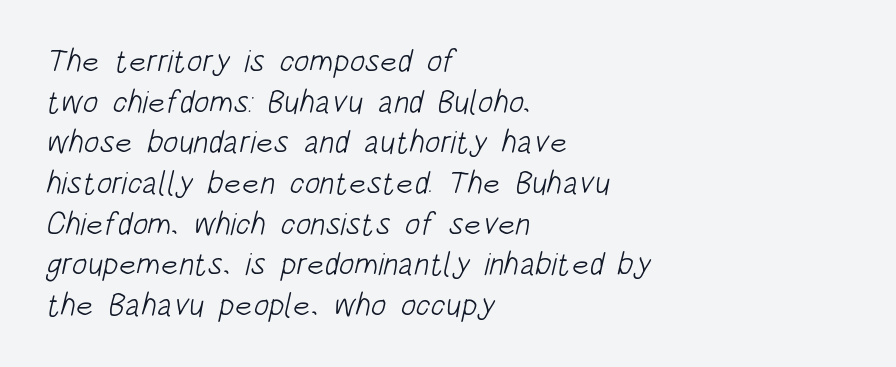
{"serif": "no", "bold": "no", "weight": "light", "width": "condensed", "stroke_contrast": "low", "x_height": "large", "monospaced": "no", "underline": "no", "align": "left", "line_spacing": "normal", "line_spacing_ratio": 1.27, "letter_spacing": "normal", "letter_spacing_em": 0.0, "glyph_px": 32}
